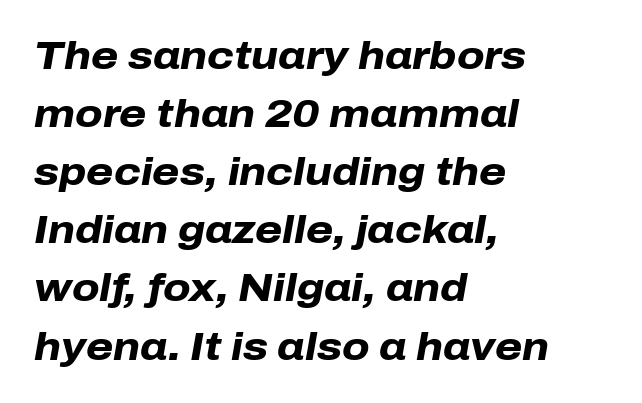
{"italic": "yes", "lean": "right", "slant_degrees": 10, "bold": "yes", "weight": "heavy", "width": "normal", "stroke_contrast": "low", "x_height": "medium", "monospaced": "no", "underline": "no", "align": "left", "line_spacing": "normal", "line_spacing_ratio": 1.49, "letter_spacing": "normal", "letter_spacing_em": 0.0, "glyph_px": 39}
